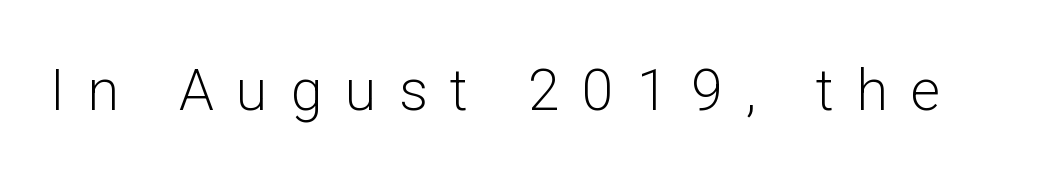
No letter is thick-stroked: the sample isn't bold. The space directly below the letters is spotless. Is the letter spacing exaggerated? Yes — the characters are pushed far apart. Look at the bottom of the vertical strokes: they stop flat, with no serifs. The passage shown is typed in a proportional face where columns would drift.
